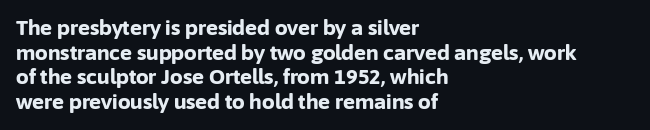
{"italic": "no", "bold": "yes", "underline": "no", "align": "left", "line_spacing_ratio": 1.23, "letter_spacing": "normal", "letter_spacing_em": 0.0, "glyph_px": 20}
